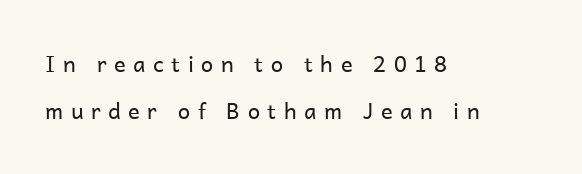
Stems here are at most as thick as an everyday book face. Each new line begins a long way beneath the previous one. Check under the words: just untouched page. These lines were composed using upright roman letters.
